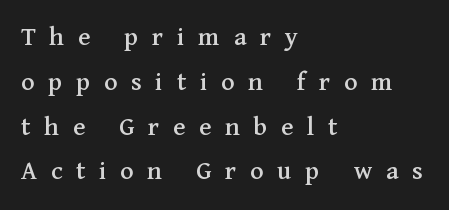
Q: Is the text italic (slanted)? A: No, it is upright.
Q: Is the typeface a serif or a sans-serif typeface? A: Serif.
Q: Is the text underlined? A: No.
Q: How is the paragraph aligned? A: Left-aligned.
Q: Is the spacing between letters normal or unusually wide? A: Unusually wide.
Q: Is the spacing between lines tight, normal or loose? A: Normal.
Q: Width (condensed, normal, or wide)? A: Normal.
Q: Stroke contrast? A: Medium.
Q: x-height? A: Medium.
Q: Monospaced? A: No.
